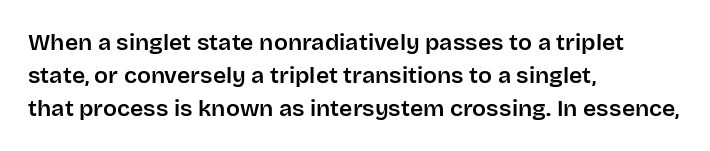
The image shows 23 px text type, upright; set left-aligned, normal line spacing (1.43x), normal letter spacing, not underlined.
